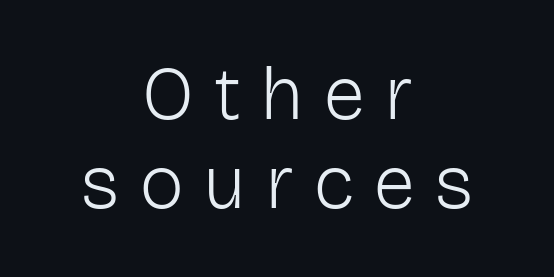
Q: Is the text bold? A: No.
Q: Is the text italic (slanted)? A: No, it is upright.
Q: Is the typeface a serif or a sans-serif typeface? A: Sans-serif.
Q: Is the text underlined? A: No.
Q: How is the paragraph aligned? A: Centered.
Q: Is the spacing between letters normal or unusually wide? A: Unusually wide.
Q: Width (condensed, normal, or wide)? A: Normal.
Q: Stroke contrast? A: Low.
Q: x-height? A: Medium.
Q: Monospaced? A: No.
